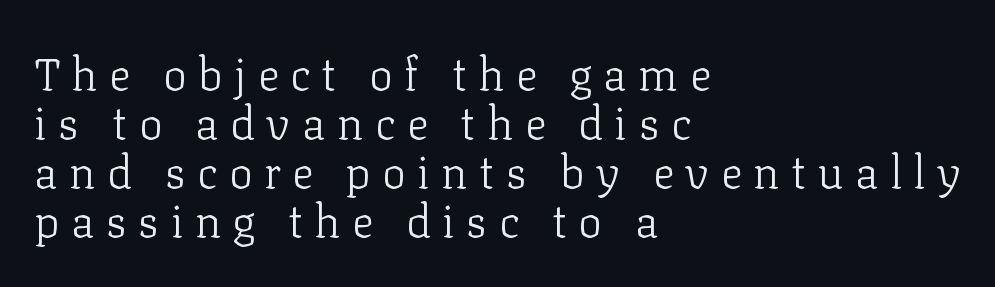
The image shows 45 px light serif type, upright; set left-aligned, tight line spacing (1.09x), unusually wide letter spacing (+0.25 em), not underlined; low stroke contrast and a medium x-height.
